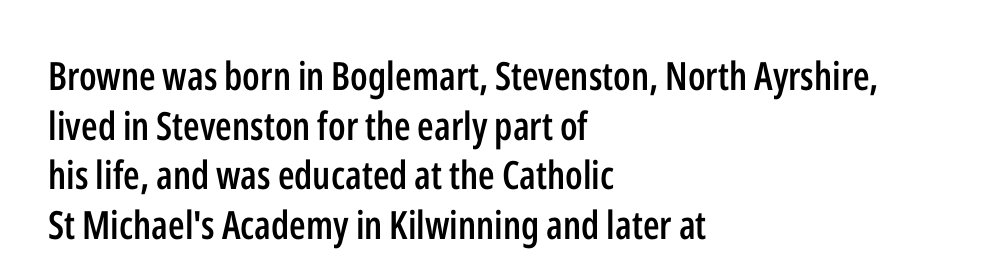
{"serif": "no", "italic": "no", "bold": "semi", "weight": "semibold", "width": "condensed", "stroke_contrast": "low", "x_height": "medium", "monospaced": "no", "underline": "no", "align": "left", "line_spacing": "normal", "line_spacing_ratio": 1.27, "letter_spacing": "normal", "letter_spacing_em": 0.0, "glyph_px": 39}
